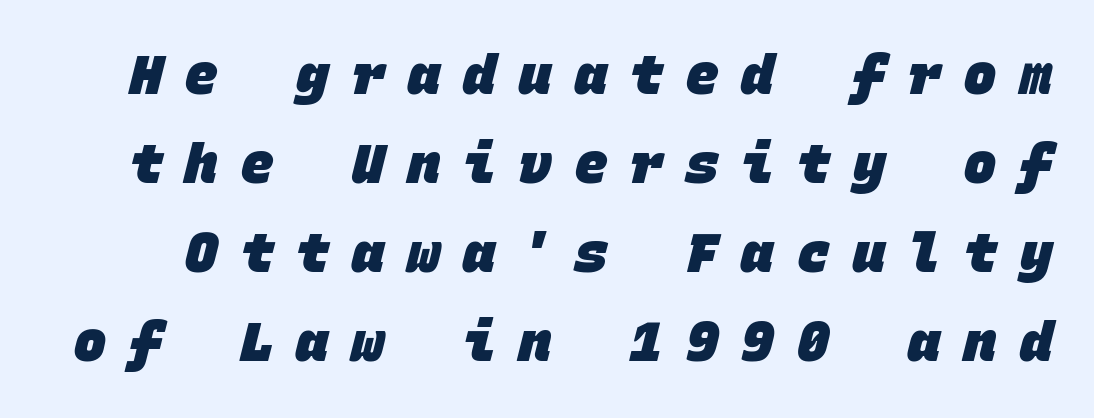
{"serif": "no", "bold": "yes", "weight": "heavy", "width": "normal", "stroke_contrast": "low", "x_height": "large", "monospaced": "yes", "underline": "no", "line_spacing": "normal", "line_spacing_ratio": 1.65, "letter_spacing": "wide", "letter_spacing_em": 0.43, "glyph_px": 54}
